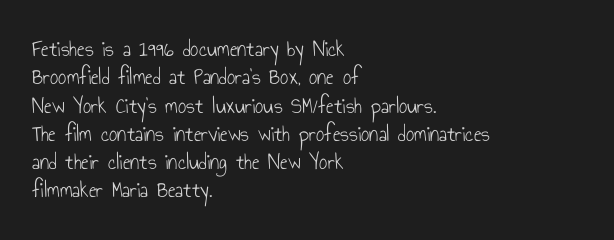
Nobody touched the tracking dial on this one. Visually the block forms a straight wall on the left and a jagged coastline on the right. Posture: upright roman. Beneath every word, the page is bare.
